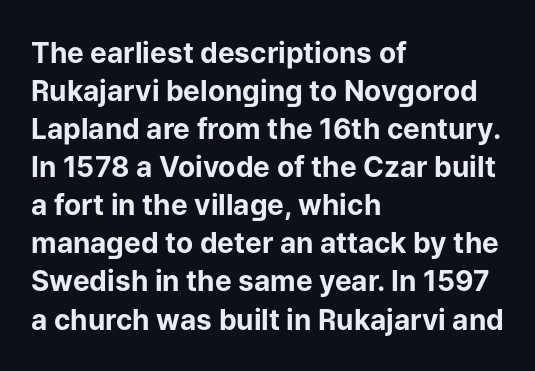
{"serif": "no", "italic": "no", "bold": "yes", "weight": "bold", "width": "normal", "stroke_contrast": "low", "x_height": "medium", "monospaced": "no", "underline": "no", "align": "left", "line_spacing": "normal", "line_spacing_ratio": 1.36, "letter_spacing": "normal", "letter_spacing_em": 0.0, "glyph_px": 28}
